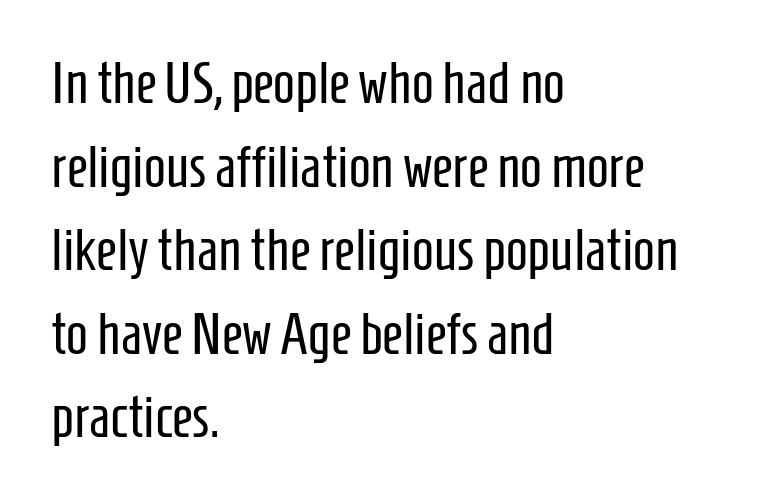
Q: Is the text bold? A: No.
Q: Is the text italic (slanted)? A: No, it is upright.
Q: Is the typeface a serif or a sans-serif typeface? A: Sans-serif.
Q: Is the text underlined? A: No.
Q: How is the paragraph aligned? A: Left-aligned.
Q: Is the spacing between letters normal or unusually wide? A: Normal.
Q: Is the spacing between lines tight, normal or loose? A: Normal.
Q: Width (condensed, normal, or wide)? A: Condensed.
Q: Stroke contrast? A: Low.
Q: x-height? A: Medium.
Q: Monospaced? A: No.
